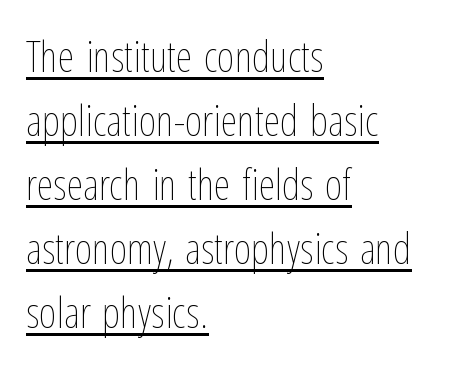
Q: Is the text bold? A: No.
Q: Is the text italic (slanted)? A: No, it is upright.
Q: Is the text underlined? A: Yes.
Q: How is the paragraph aligned? A: Left-aligned.
Q: Is the spacing between letters normal or unusually wide? A: Normal.
Q: Is the spacing between lines tight, normal or loose? A: Normal.
Q: Width (condensed, normal, or wide)? A: Condensed.
Q: Stroke contrast? A: Low.
Q: x-height? A: Medium.
Q: Monospaced? A: No.
